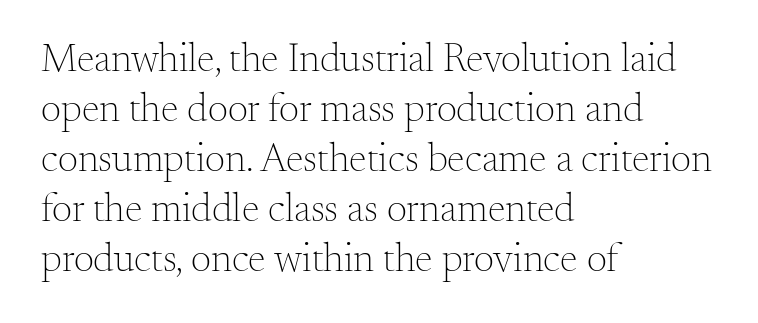
Q: Is the text bold? A: No.
Q: Is the text italic (slanted)? A: No, it is upright.
Q: Is the typeface a serif or a sans-serif typeface? A: Serif.
Q: Is the text underlined? A: No.
Q: How is the paragraph aligned? A: Left-aligned.
Q: Is the spacing between letters normal or unusually wide? A: Normal.
Q: Is the spacing between lines tight, normal or loose? A: Normal.
Q: Width (condensed, normal, or wide)? A: Normal.
Q: Stroke contrast? A: Medium.
Q: x-height? A: Small.
Q: Monospaced? A: No.
